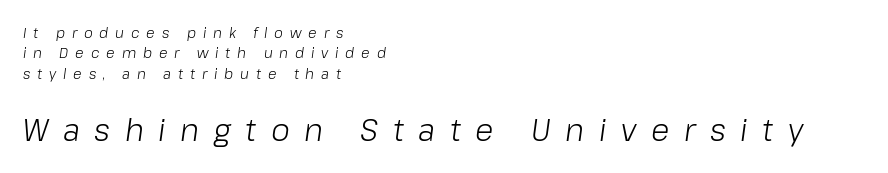
Reading top to bottom, the characters get bigger at the block break. Line starts are locked; line ends wander. There is plenty of visible air inserted between adjacent glyphs. The letters look calm and open, with moderate or lighter stems.
